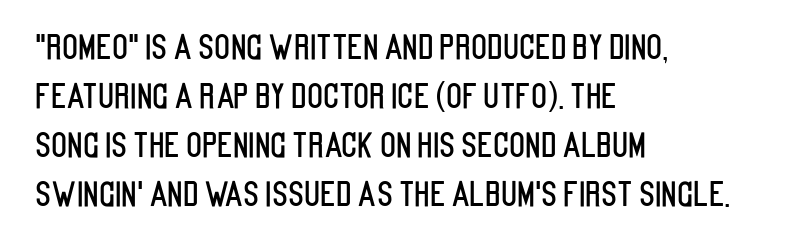
Q: Is the text italic (slanted)? A: No, it is upright.
Q: Is the typeface a serif or a sans-serif typeface? A: Sans-serif.
Q: Is the text underlined? A: No.
Q: How is the paragraph aligned? A: Left-aligned.
Q: Is the spacing between letters normal or unusually wide? A: Normal.
Q: Is the spacing between lines tight, normal or loose? A: Normal.
Q: Width (condensed, normal, or wide)? A: Condensed.
Q: Stroke contrast? A: Low.
Q: x-height? A: Large.
Q: Monospaced? A: No.
